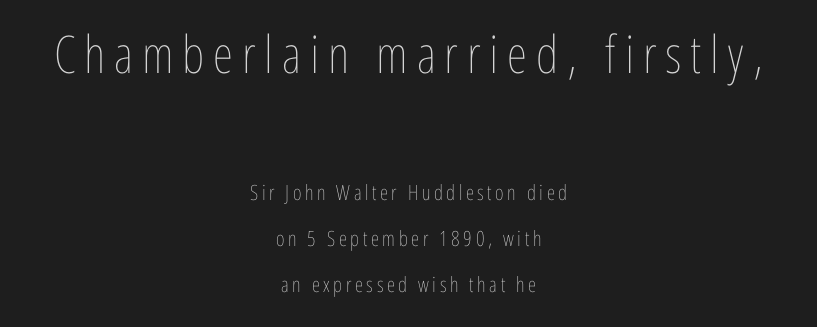
The image shows 52 px thin, condensed type, upright; set centered, loose line spacing (2.18x), not underlined; the first (top) block is 2.48x larger; low stroke contrast and a medium x-height.
